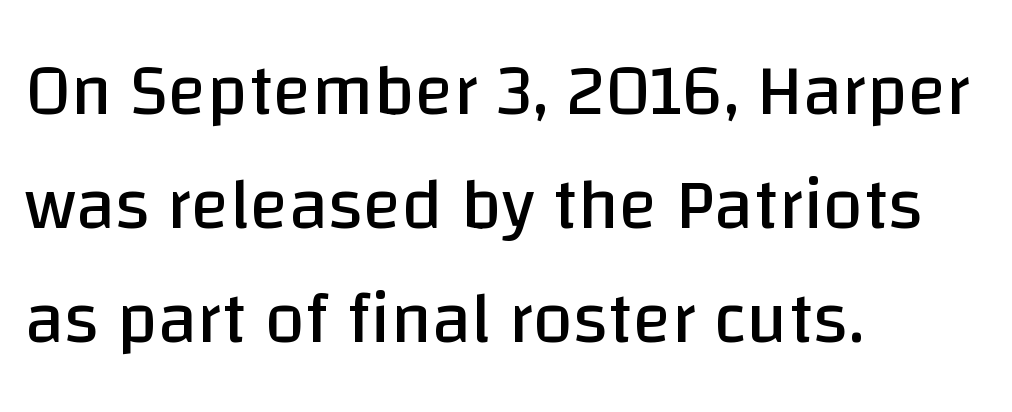
{"serif": "no", "italic": "no", "bold": "no", "weight": "regular", "width": "normal", "stroke_contrast": "low", "x_height": "large", "monospaced": "no", "underline": "no", "align": "left", "line_spacing": "normal", "line_spacing_ratio": 1.58, "letter_spacing": "normal", "letter_spacing_em": 0.0, "glyph_px": 72}
